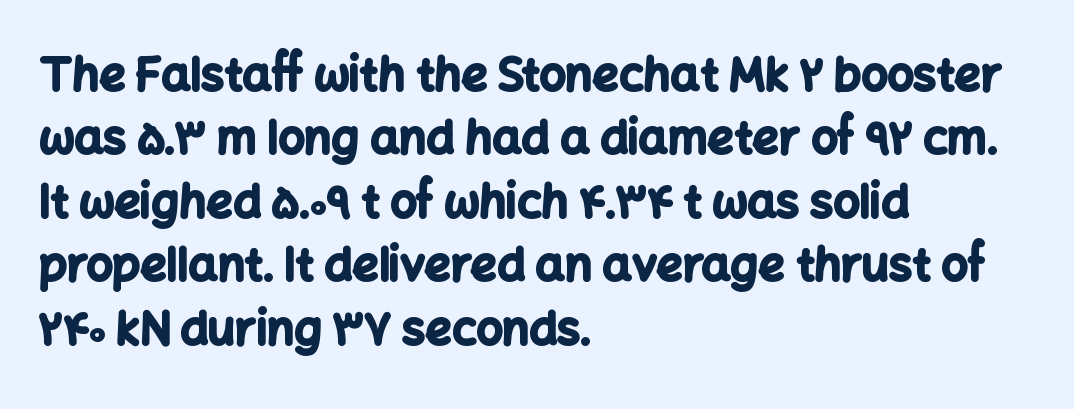
{"serif": "no", "italic": "no", "bold": "yes", "weight": "bold", "width": "normal", "stroke_contrast": "low", "x_height": "medium", "monospaced": "no", "underline": "no", "align": "left", "line_spacing": "normal", "line_spacing_ratio": 1.38, "letter_spacing": "normal", "letter_spacing_em": 0.0, "glyph_px": 46}
